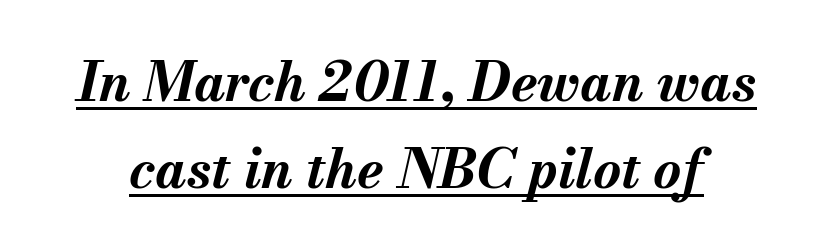
Does the lettering tilt? It does — this is italic. This sample carries an underscore along the baseline area. The line-height multiplier appears to be the usual default. How heavy is the stroke? Heavy — this is a bold.
